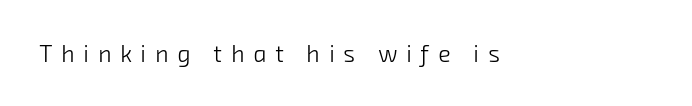
The image shows 23 px text type; set left-aligned, unusually wide letter spacing (+0.39 em), not underlined.
